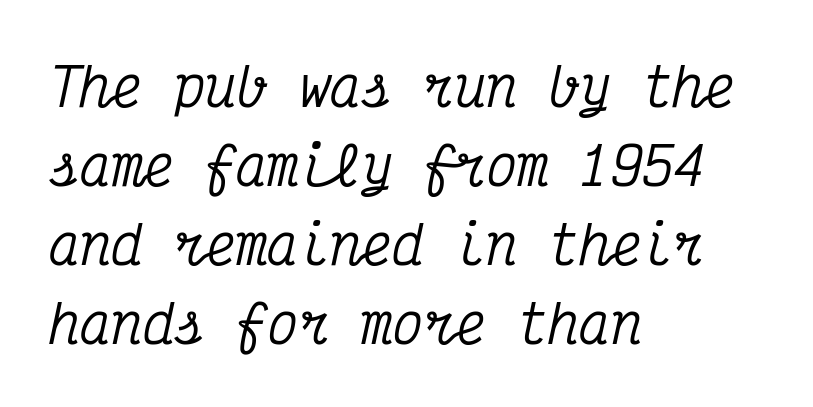
Quick note: underline off. Type style note: has serifs. In terms of leading, this rendering sits right in the middle. Compared with typical body copy, the letter spacing here is the same. The glyphs look as if they've been sheared to an angle.
